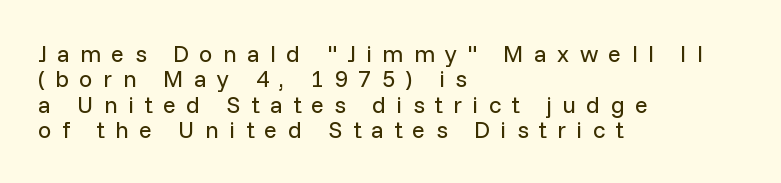
{"italic": "no", "bold": "no", "underline": "no", "align": "left", "line_spacing": "tight", "line_spacing_ratio": 1.06, "letter_spacing": "wide", "letter_spacing_em": 0.43, "glyph_px": 24}
